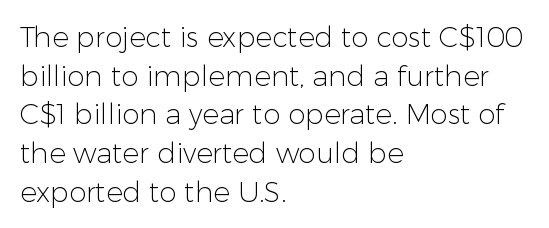
Q: Is the text bold? A: No.
Q: Is the text italic (slanted)? A: No, it is upright.
Q: Is the typeface a serif or a sans-serif typeface? A: Sans-serif.
Q: Is the text underlined? A: No.
Q: How is the paragraph aligned? A: Left-aligned.
Q: Is the spacing between letters normal or unusually wide? A: Normal.
Q: Is the spacing between lines tight, normal or loose? A: Normal.
Q: Width (condensed, normal, or wide)? A: Normal.
Q: Stroke contrast? A: Low.
Q: x-height? A: Medium.
Q: Monospaced? A: No.
